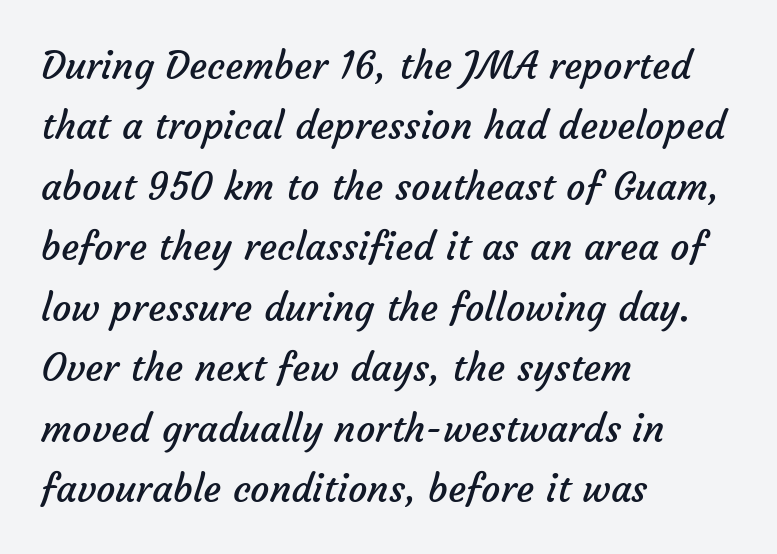
Q: Is the text bold? A: No.
Q: Is the typeface a serif or a sans-serif typeface? A: Sans-serif.
Q: Is the text underlined? A: No.
Q: How is the paragraph aligned? A: Left-aligned.
Q: Is the spacing between letters normal or unusually wide? A: Normal.
Q: Is the spacing between lines tight, normal or loose? A: Normal.
Q: Width (condensed, normal, or wide)? A: Normal.
Q: Stroke contrast? A: Low.
Q: x-height? A: Medium.
Q: Monospaced? A: No.
